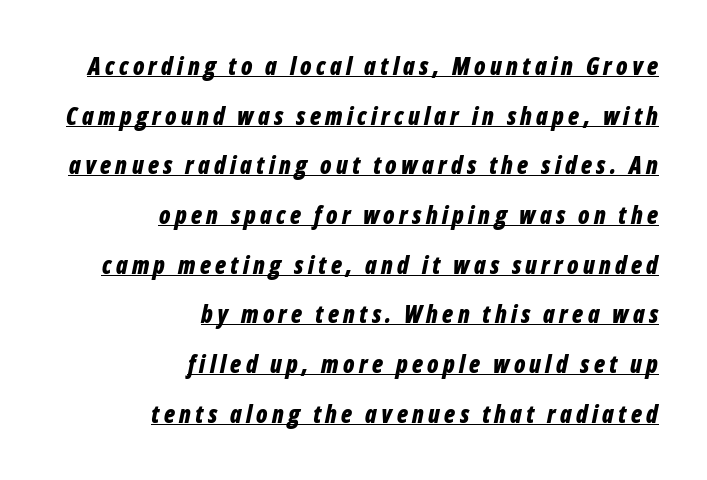
{"italic": "yes", "lean": "right", "slant_degrees": 12, "bold": "yes", "underline": "yes", "align": "right", "line_spacing": "loose", "line_spacing_ratio": 2.07, "glyph_px": 24}
